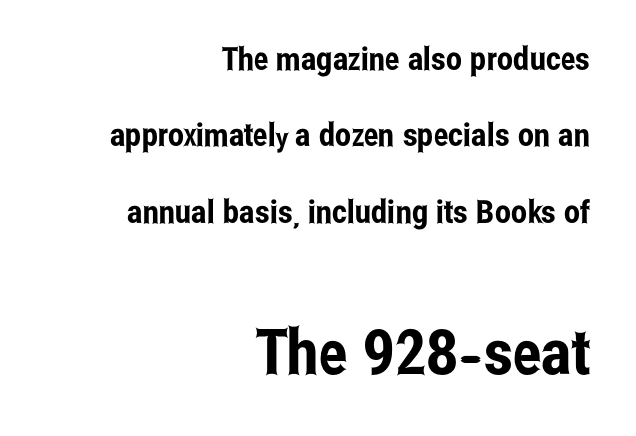
Q: Is the text italic (slanted)? A: No, it is upright.
Q: Is the typeface a serif or a sans-serif typeface? A: Sans-serif.
Q: Is the text underlined? A: No.
Q: How is the paragraph aligned? A: Right-aligned.
Q: Is the spacing between letters normal or unusually wide? A: Normal.
Q: Is the spacing between lines tight, normal or loose? A: Loose.
Q: Which block of text is set in a larger size, the first (top) or the second (bottom)? A: The second (bottom) one.
Q: Width (condensed, normal, or wide)? A: Condensed.
Q: Stroke contrast? A: Low.
Q: x-height? A: Medium.
Q: Monospaced? A: No.
